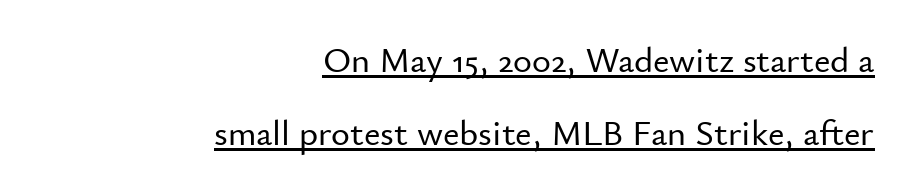
{"serif": "no", "italic": "no", "width": "normal", "stroke_contrast": "low", "x_height": "small", "monospaced": "no", "underline": "yes", "align": "right", "line_spacing": "loose", "line_spacing_ratio": 2.03, "letter_spacing": "normal", "letter_spacing_em": 0.0, "glyph_px": 36}
